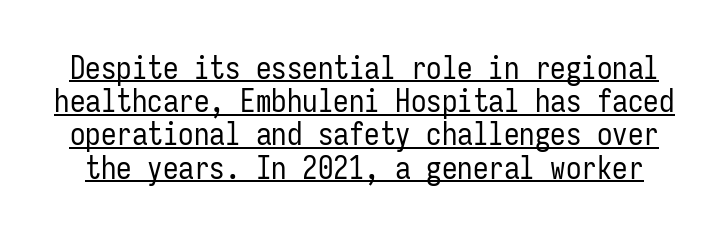
Q: Is the text bold? A: No.
Q: Is the text italic (slanted)? A: No, it is upright.
Q: Is the typeface a serif or a sans-serif typeface? A: Sans-serif.
Q: Is the text underlined? A: Yes.
Q: Is the spacing between letters normal or unusually wide? A: Normal.
Q: Is the spacing between lines tight, normal or loose? A: Tight.
Q: Width (condensed, normal, or wide)? A: Condensed.
Q: Stroke contrast? A: Low.
Q: x-height? A: Medium.
Q: Monospaced? A: Yes.
